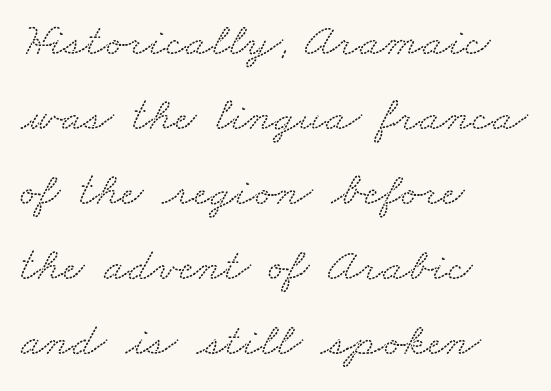
Q: Is the typeface a serif or a sans-serif typeface? A: Serif.
Q: Is the text underlined? A: No.
Q: How is the paragraph aligned? A: Left-aligned.
Q: Is the spacing between letters normal or unusually wide? A: Normal.
Q: Is the spacing between lines tight, normal or loose? A: Normal.
Q: Width (condensed, normal, or wide)? A: Wide.
Q: Stroke contrast? A: Low.
Q: x-height? A: Small.
Q: Monospaced? A: No.
